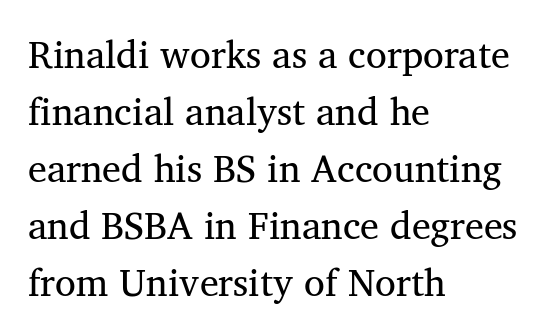
The baseline area is clear. The rendering uses a moderate line-height, typical for paragraphs. Check where the strokes stop: tiny serifs finish them off. Tracking here is standard; glyphs follow each other at the usual distance. The rendering anchors every line to the left-hand side. The face used here is proportionally spaced, like ordinary book or web type.
